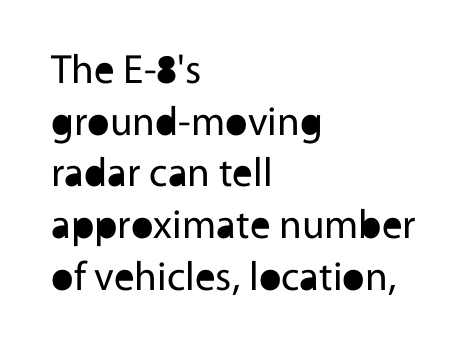
The image shows 41 px regular-weight sans-serif type, upright; set left-aligned, normal line spacing (1.26x), normal letter spacing, not underlined; a medium x-height.
